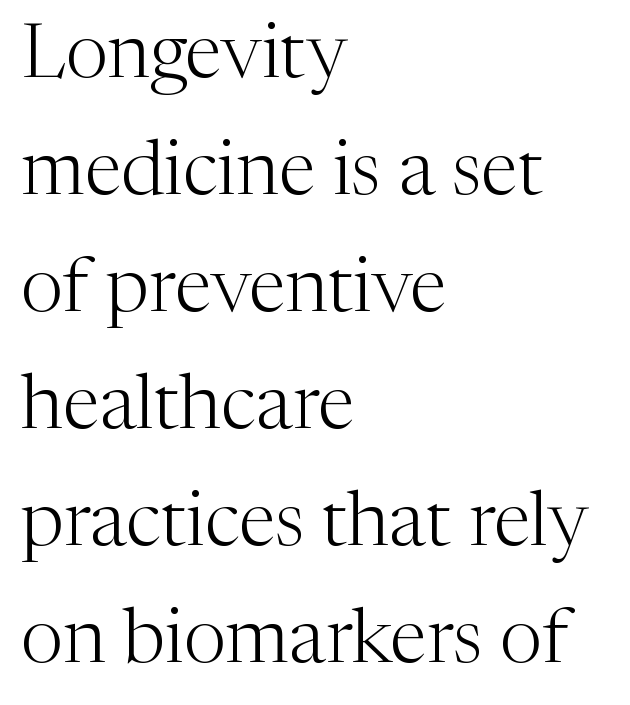
{"serif": "yes", "italic": "no", "bold": "no", "weight": "light", "width": "normal", "stroke_contrast": "medium", "x_height": "medium", "monospaced": "no", "underline": "no", "align": "left", "line_spacing": "normal", "line_spacing_ratio": 1.54, "letter_spacing": "normal", "letter_spacing_em": 0.0, "glyph_px": 76}
